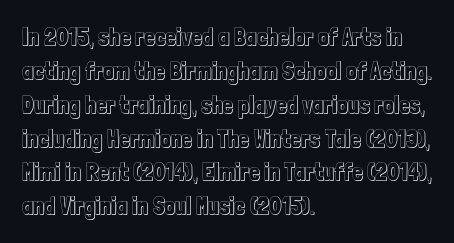
The image shows 24 px text type, upright; set left-aligned, normal line spacing (1.41x), normal letter spacing, not underlined.
